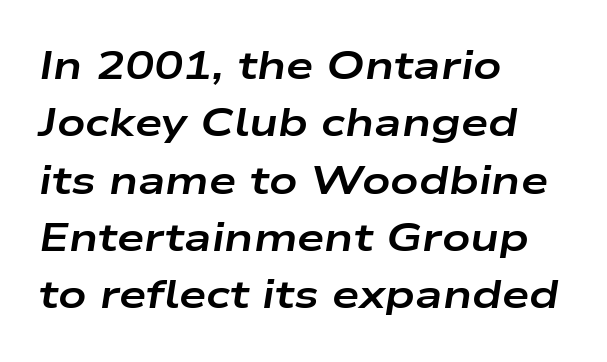
The axis of the letterforms is tilted away from vertical. A dark, heavy texture on the line: the type is bold. The specimen omits any rule beneath the text block's lines. The rendering uses natural spacing where letterforms have individual widths. Notice how descenders clear the ascenders below comfortably — that's standard leading. Nothing unusual about the tracking: characters are spaced as the font intends.
